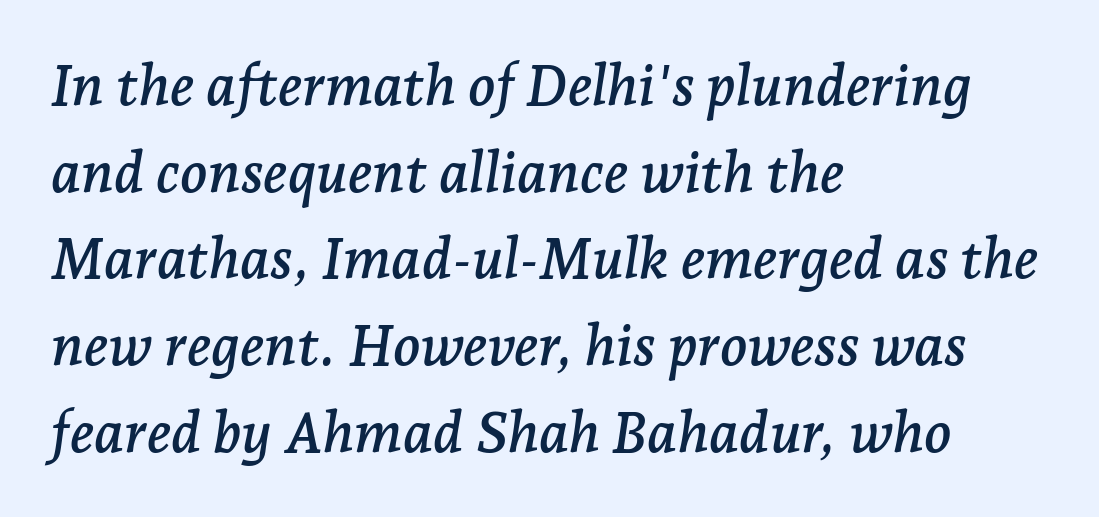
Q: Is the text italic (slanted)? A: Yes, it leans right by about 7 degrees.
Q: Is the typeface a serif or a sans-serif typeface? A: Serif.
Q: Is the text underlined? A: No.
Q: How is the paragraph aligned? A: Left-aligned.
Q: Is the spacing between letters normal or unusually wide? A: Normal.
Q: Is the spacing between lines tight, normal or loose? A: Normal.
Q: Width (condensed, normal, or wide)? A: Normal.
Q: Stroke contrast? A: Low.
Q: x-height? A: Medium.
Q: Monospaced? A: No.
